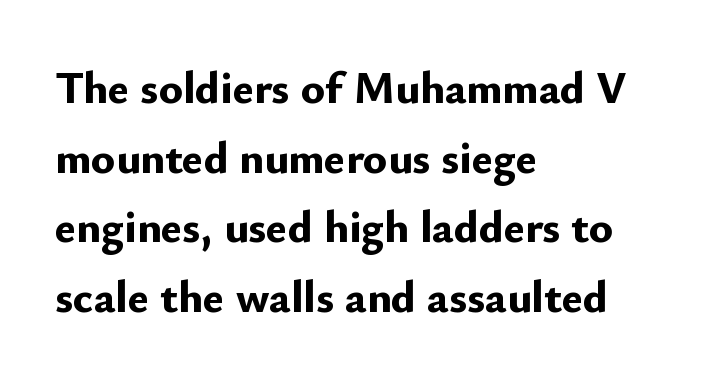
{"serif": "no", "italic": "no", "bold": "yes", "weight": "bold", "width": "normal", "stroke_contrast": "low", "x_height": "small", "monospaced": "no", "underline": "no", "align": "left", "line_spacing": "normal", "line_spacing_ratio": 1.55, "letter_spacing": "normal", "letter_spacing_em": 0.0, "glyph_px": 45}
